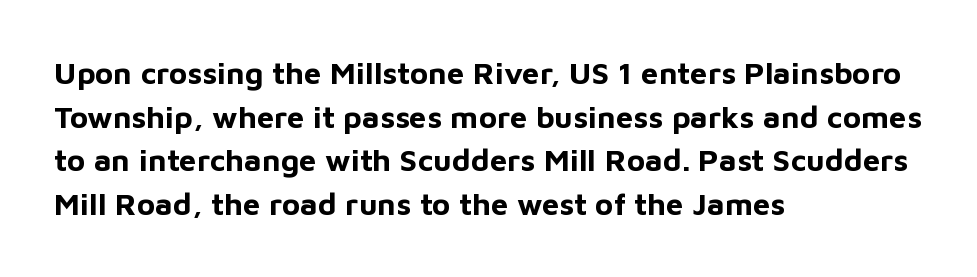
{"serif": "no", "italic": "no", "bold": "yes", "weight": "bold", "width": "normal", "stroke_contrast": "low", "x_height": "medium", "monospaced": "no", "underline": "no", "align": "left", "line_spacing": "normal", "line_spacing_ratio": 1.41, "letter_spacing": "normal", "letter_spacing_em": 0.0, "glyph_px": 31}
